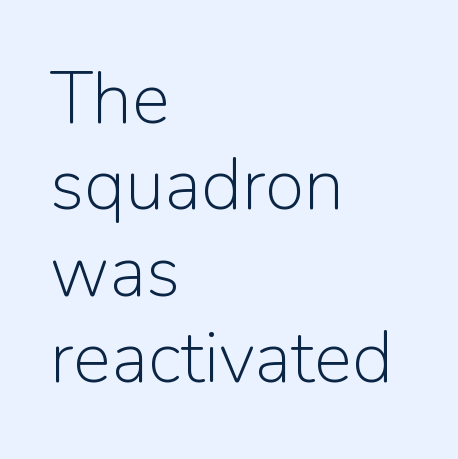
Q: Is the text bold? A: No.
Q: Is the text italic (slanted)? A: No, it is upright.
Q: Is the typeface a serif or a sans-serif typeface? A: Sans-serif.
Q: Is the text underlined? A: No.
Q: How is the paragraph aligned? A: Left-aligned.
Q: Is the spacing between letters normal or unusually wide? A: Normal.
Q: Width (condensed, normal, or wide)? A: Normal.
Q: Stroke contrast? A: Low.
Q: x-height? A: Medium.
Q: Monospaced? A: No.
